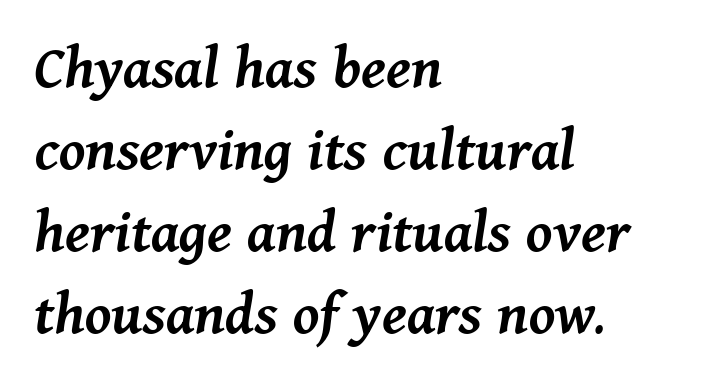
Q: Is the text bold? A: Semi-bold.
Q: Is the text italic (slanted)? A: Yes, it leans right by about 11 degrees.
Q: Is the text underlined? A: No.
Q: How is the paragraph aligned? A: Left-aligned.
Q: Is the spacing between letters normal or unusually wide? A: Normal.
Q: Is the spacing between lines tight, normal or loose? A: Normal.
Q: Width (condensed, normal, or wide)? A: Normal.
Q: Stroke contrast? A: Medium.
Q: x-height? A: Medium.
Q: Monospaced? A: No.
